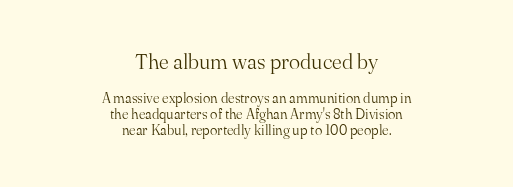
{"italic": "no", "bold": "no", "underline": "no", "align": "center", "line_spacing": "tight", "line_spacing_ratio": 1.14, "letter_spacing": "normal", "letter_spacing_em": 0.0, "larger_block": "first", "size_ratio": 1.5, "glyph_px": 21}
